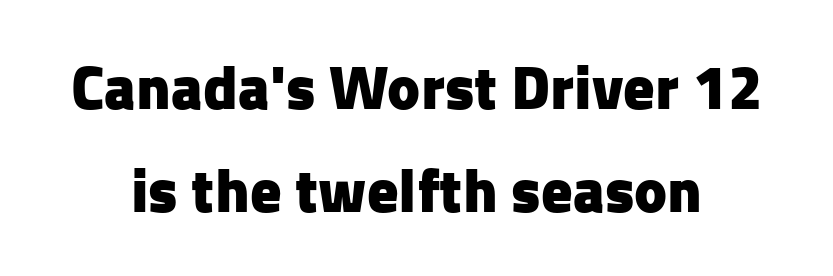
{"serif": "no", "italic": "no", "bold": "yes", "weight": "heavy", "width": "normal", "stroke_contrast": "low", "x_height": "medium", "monospaced": "no", "underline": "no", "line_spacing": "normal", "line_spacing_ratio": 1.66, "letter_spacing": "normal", "letter_spacing_em": 0.0, "glyph_px": 62}
